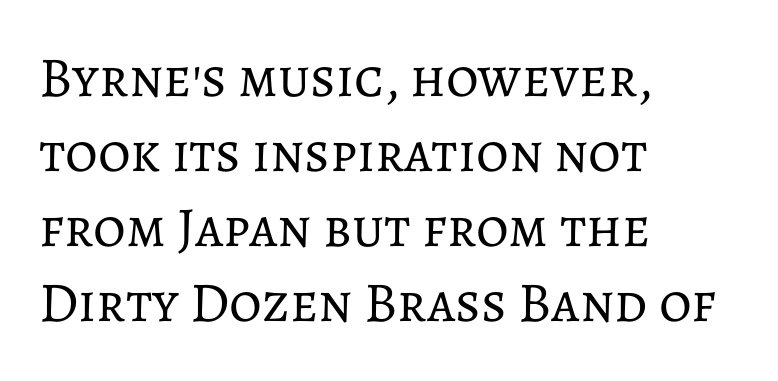
Q: Is the text bold? A: No.
Q: Is the text italic (slanted)? A: No, it is upright.
Q: Is the text underlined? A: No.
Q: How is the paragraph aligned? A: Left-aligned.
Q: Is the spacing between letters normal or unusually wide? A: Normal.
Q: Is the spacing between lines tight, normal or loose? A: Normal.
Q: Width (condensed, normal, or wide)? A: Normal.
Q: Stroke contrast? A: Low.
Q: x-height? A: Medium.
Q: Monospaced? A: No.
